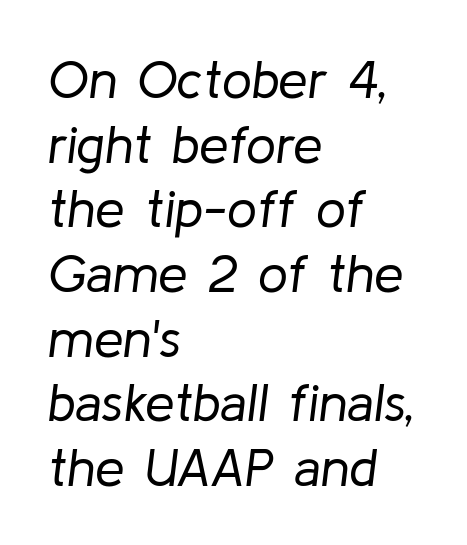
Q: Is the text bold? A: No.
Q: Is the text italic (slanted)? A: Yes, it leans right by about 8 degrees.
Q: Is the text underlined? A: No.
Q: How is the paragraph aligned? A: Left-aligned.
Q: Is the spacing between letters normal or unusually wide? A: Normal.
Q: Width (condensed, normal, or wide)? A: Normal.
Q: Stroke contrast? A: Low.
Q: x-height? A: Medium.
Q: Monospaced? A: No.
